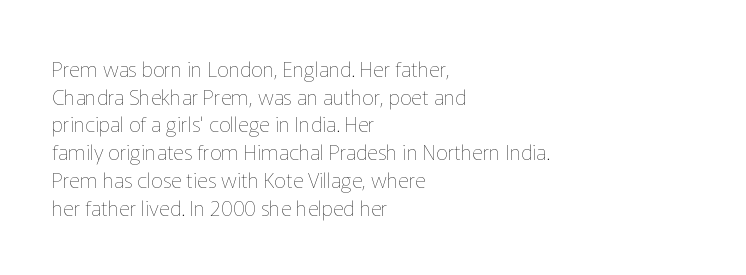
{"italic": "no", "bold": "no", "underline": "no", "align": "left", "line_spacing": "normal", "line_spacing_ratio": 1.32, "letter_spacing": "normal", "letter_spacing_em": 0.0, "glyph_px": 21}
